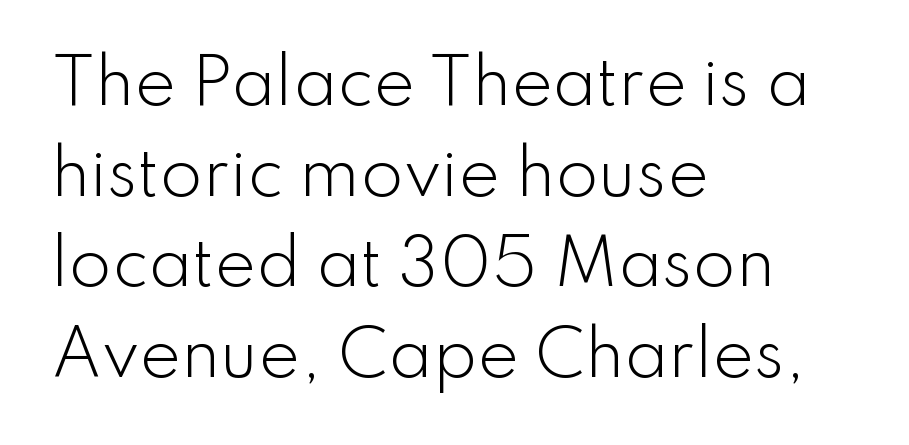
Compared with a typical body face, this is equally light or lighter still. These lines are rendered in a variable-pitch font. The typesetter chose a ragged-right arrangement here. The type family on display is of the sans-serif kind. The face used here is rendered with its standard letterfit.
